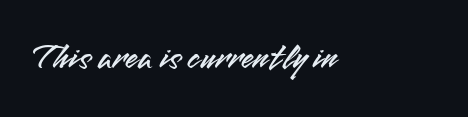
The image shows 37 px sans-serif type; set normal letter spacing, not underlined; medium stroke contrast and a small x-height.
